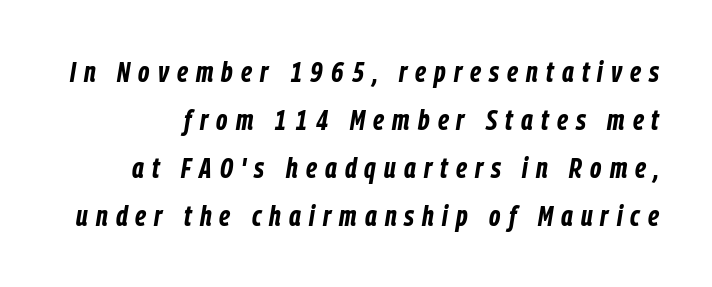
Q: Is the text bold? A: Yes.
Q: Is the text italic (slanted)? A: Yes, it leans right by about 9 degrees.
Q: Is the text underlined? A: No.
Q: Is the spacing between letters normal or unusually wide? A: Unusually wide.
Q: Is the spacing between lines tight, normal or loose? A: Normal.
Q: Width (condensed, normal, or wide)? A: Condensed.
Q: Stroke contrast? A: Low.
Q: x-height? A: Medium.
Q: Monospaced? A: No.
